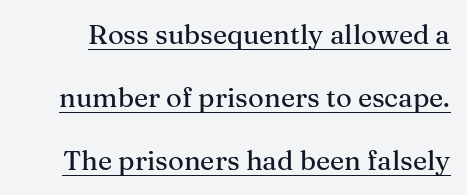
The image shows 27 px text type, upright; set loose line spacing (2.34x), normal letter spacing, underlined.
